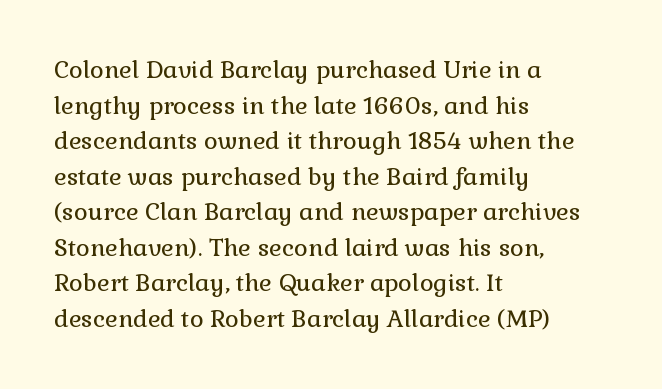
No italicization has been applied; the sample stays upright. Each line starts at the same left margin while the right side varies. Weight: regular or lighter. Compared with typical paragraphs, the rows here are spaced about the same. No extra tracking has been applied to these lines. Any mark beneath the type? The region is blank.
